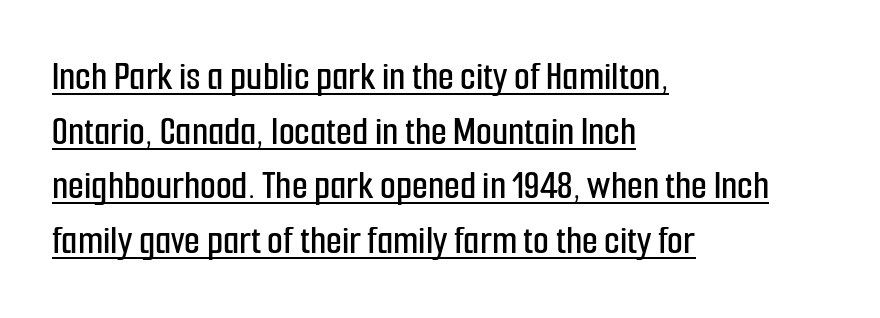
The image shows 41 px condensed sans-serif type, upright; set left-aligned, normal line spacing (1.33x), normal letter spacing, underlined; low stroke contrast and a medium x-height.
